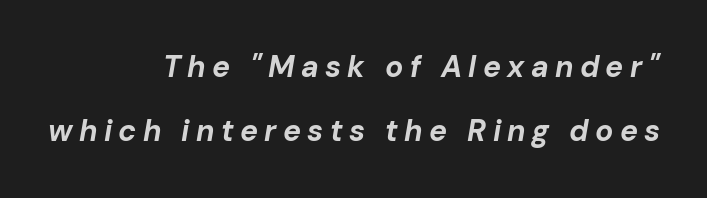
The image shows 30 px bold type, italic (leaning right); set right-aligned, loose line spacing (2.13x), unusually wide letter spacing (+0.21 em), not underlined; low stroke contrast and a medium x-height.
